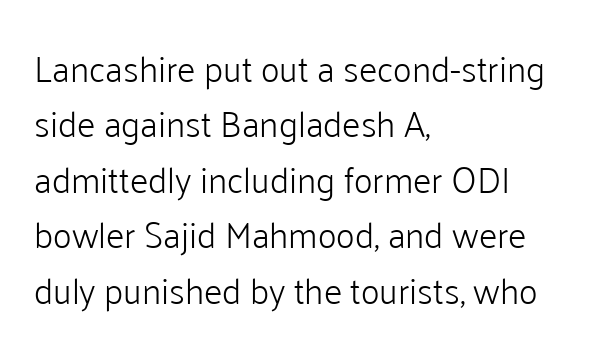
{"serif": "no", "italic": "no", "bold": "no", "weight": "light", "width": "normal", "stroke_contrast": "low", "x_height": "medium", "monospaced": "no", "underline": "no", "align": "left", "line_spacing": "normal", "line_spacing_ratio": 1.54, "letter_spacing": "normal", "letter_spacing_em": 0.0, "glyph_px": 36}
